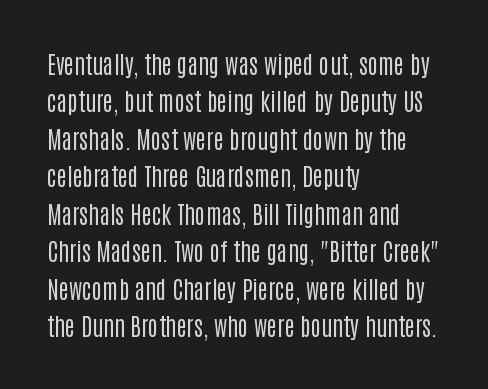
Evenly set lines give the paragraph a standard silhouette. Here the glyphs are tracked normally, forming tight word shapes. Rule under the text: the space is simply empty. Italic? Not at all — the glyphs are vertical. These glyphs show unthickened strokes, regular width or finer.
